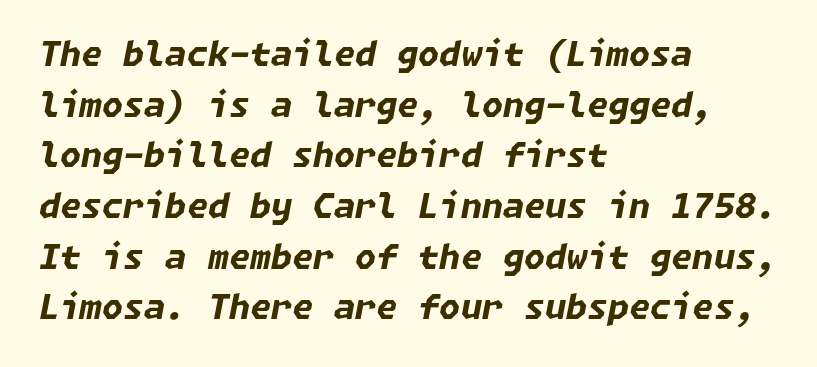
The image shows 34 px bold type, italic (leaning right); set left-aligned, normal line spacing (1.49x), normal letter spacing, not underlined; low stroke contrast and a medium x-height.
